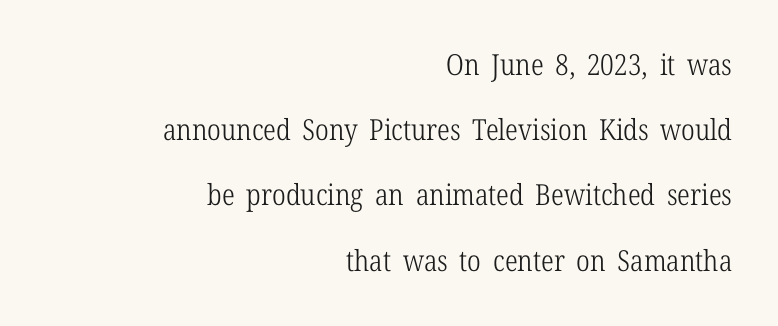
The image shows 29 px light, condensed serif type, upright; set right-aligned, loose line spacing (2.25x), normal letter spacing, not underlined; low stroke contrast and a medium x-height.
